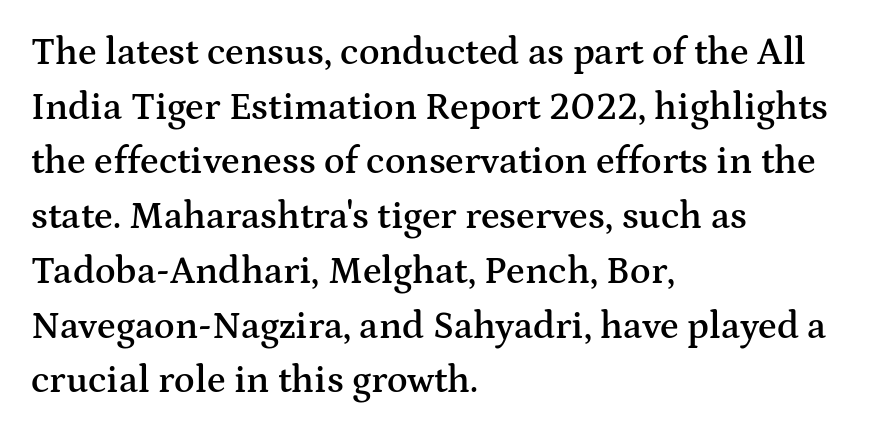
Every character sits straight up, as roman type does. Whoever set this chose a conventional vertical rhythm. Little horizontal feet cap the strokes, marking this as serif type. Bold? Not quite — semibold, heavier than regular but stopping short.
